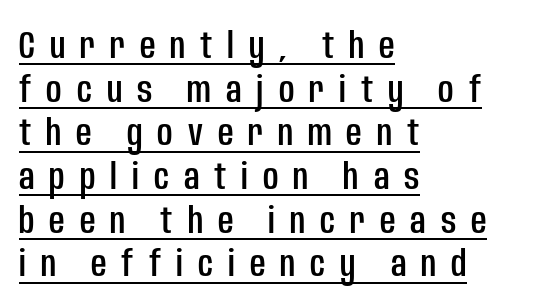
Q: Is the text italic (slanted)? A: No, it is upright.
Q: Is the typeface a serif or a sans-serif typeface? A: Sans-serif.
Q: Is the text underlined? A: Yes.
Q: How is the paragraph aligned? A: Left-aligned.
Q: Is the spacing between letters normal or unusually wide? A: Unusually wide.
Q: Is the spacing between lines tight, normal or loose? A: Tight.
Q: Width (condensed, normal, or wide)? A: Condensed.
Q: Stroke contrast? A: Low.
Q: x-height? A: Large.
Q: Monospaced? A: No.
